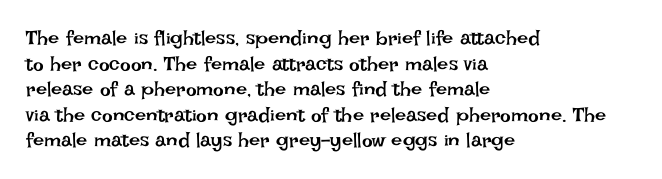
Q: Is the text bold? A: No.
Q: Is the text italic (slanted)? A: No, it is upright.
Q: Is the text underlined? A: No.
Q: How is the paragraph aligned? A: Left-aligned.
Q: Is the spacing between letters normal or unusually wide? A: Normal.
Q: Is the spacing between lines tight, normal or loose? A: Normal.
